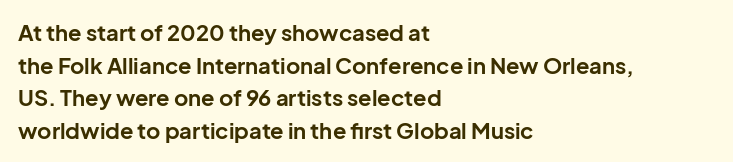
Q: Is the text bold? A: Yes.
Q: Is the text italic (slanted)? A: No, it is upright.
Q: Is the text underlined? A: No.
Q: How is the paragraph aligned? A: Left-aligned.
Q: Is the spacing between letters normal or unusually wide? A: Normal.
Q: Is the spacing between lines tight, normal or loose? A: Normal.
